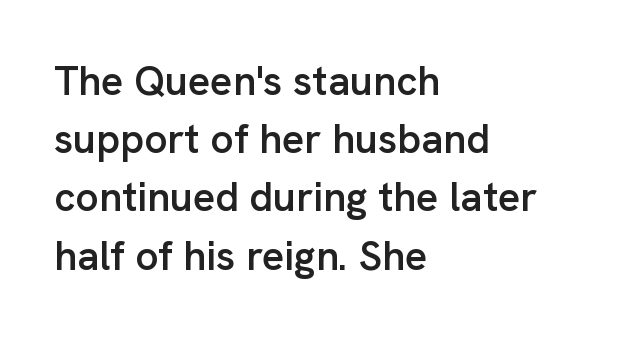
Serifs: no, the terminals of the letterforms are clean. Do the characters align in a grid? No, the font is proportional. The sample has been set in demibold, a notch under bold. The gaps between neighbouring characters are ordinary and unremarkable. Each row of text sits above clean, open space. Notice how the stems are strictly vertical — no italics here.
